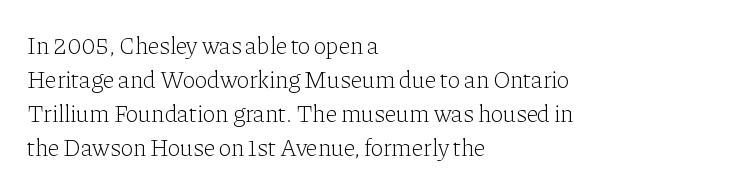
The image shows 24 px text type, upright; set left-aligned, normal line spacing (1.41x), normal letter spacing, not underlined.
